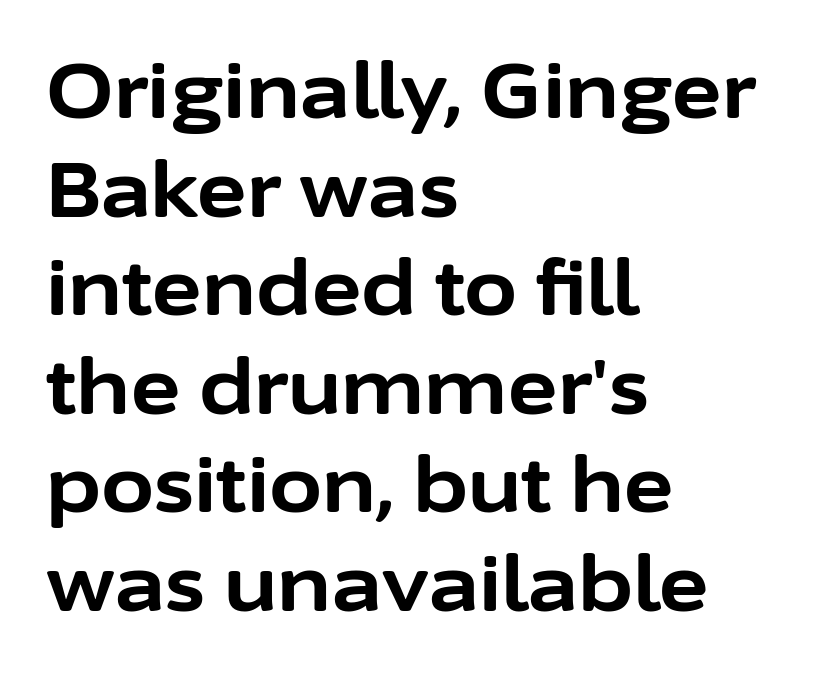
{"serif": "no", "italic": "no", "bold": "yes", "weight": "bold", "width": "normal", "stroke_contrast": "low", "x_height": "medium", "monospaced": "no", "underline": "no", "align": "left", "line_spacing": "normal", "line_spacing_ratio": 1.28, "letter_spacing": "normal", "letter_spacing_em": 0.0, "glyph_px": 77}
